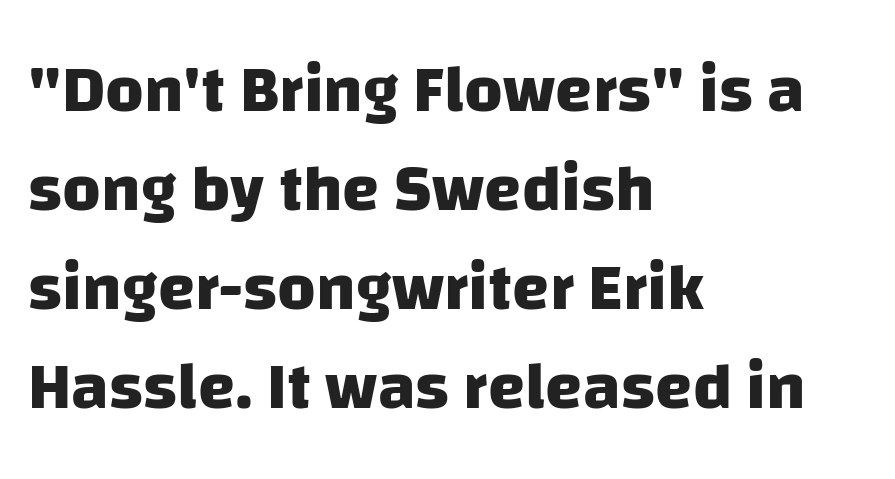
The image shows 67 px heavy sans-serif type; set left-aligned, normal line spacing (1.48x), normal letter spacing, not underlined; low stroke contrast and a large x-height.
